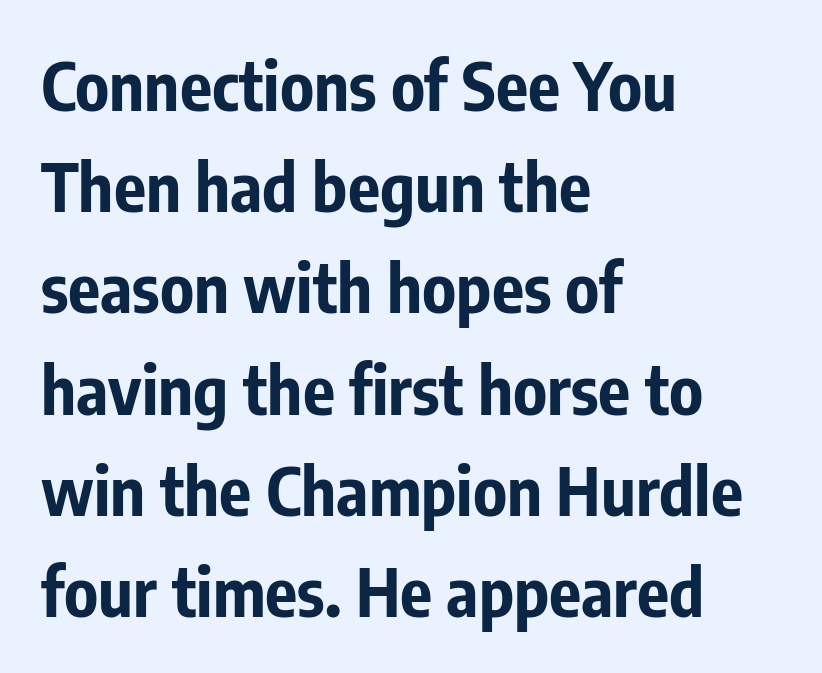
Honestly, the letter spacing is just normal — you wouldn't notice it. What's the leading like? Ordinary, nothing unusual. A typesetter would call this proportional, since set widths differ per character. Designer's note — italics off, roman on. The font is running at its bold setting.
